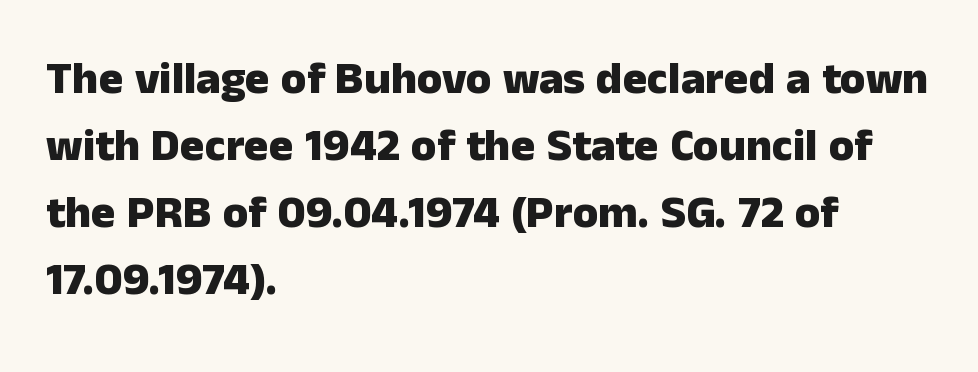
Q: Is the text bold? A: Yes.
Q: Is the text italic (slanted)? A: No, it is upright.
Q: Is the typeface a serif or a sans-serif typeface? A: Sans-serif.
Q: Is the text underlined? A: No.
Q: How is the paragraph aligned? A: Left-aligned.
Q: Is the spacing between letters normal or unusually wide? A: Normal.
Q: Is the spacing between lines tight, normal or loose? A: Normal.
Q: Width (condensed, normal, or wide)? A: Normal.
Q: Stroke contrast? A: Low.
Q: x-height? A: Medium.
Q: Monospaced? A: No.
